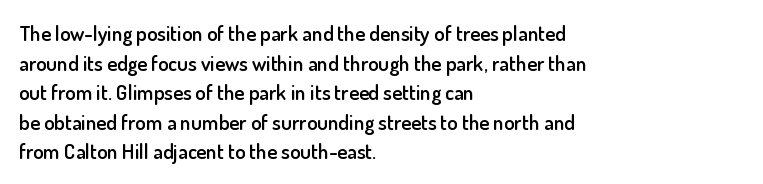
Q: Is the text bold? A: Semi-bold.
Q: Is the text italic (slanted)? A: No, it is upright.
Q: Is the text underlined? A: No.
Q: How is the paragraph aligned? A: Left-aligned.
Q: Is the spacing between letters normal or unusually wide? A: Normal.
Q: Is the spacing between lines tight, normal or loose? A: Normal.
